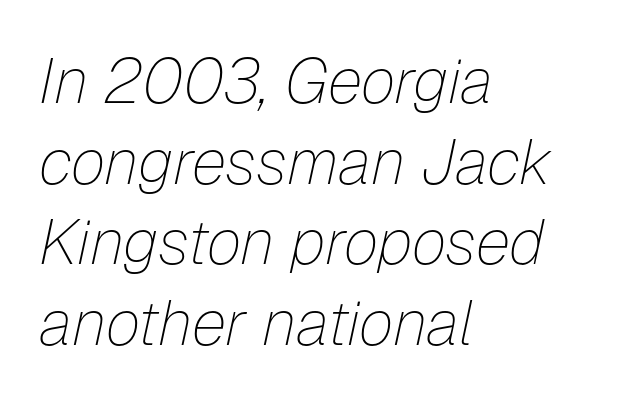
The image shows 63 px thin type, italic (leaning right); set left-aligned, normal line spacing (1.28x), normal letter spacing, not underlined; low stroke contrast and a medium x-height.
